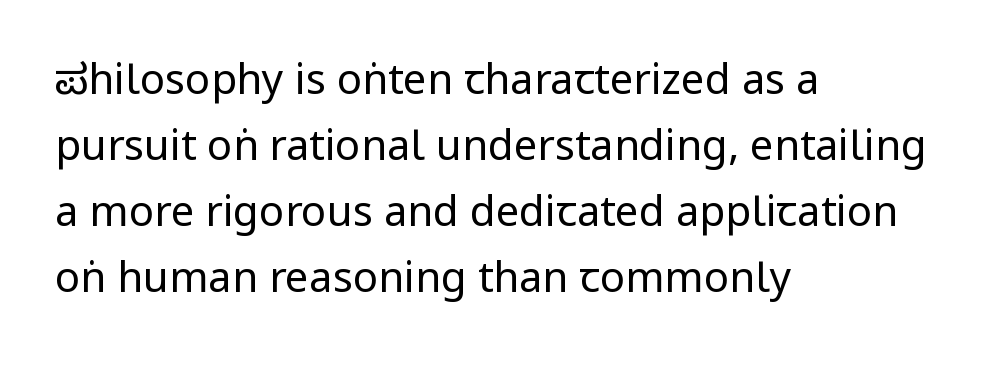
Does the type have serifs? No, each stem ends abruptly. The vertical gap from one line to the next is medium. The face used here is rendered with its standard letterfit. Plain, unruled lines of type. This sample has the flowing, uneven cadence of proportional lettering. All the whitespace from short lines collects on the right.
